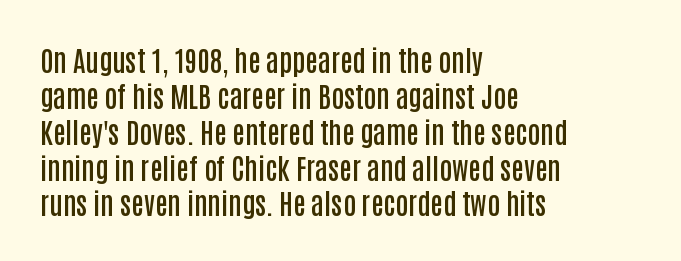
Q: Is the text bold? A: Semi-bold.
Q: Is the text italic (slanted)? A: No, it is upright.
Q: Is the typeface a serif or a sans-serif typeface? A: Sans-serif.
Q: Is the text underlined? A: No.
Q: How is the paragraph aligned? A: Left-aligned.
Q: Is the spacing between letters normal or unusually wide? A: Normal.
Q: Is the spacing between lines tight, normal or loose? A: Normal.
Q: Width (condensed, normal, or wide)? A: Condensed.
Q: Stroke contrast? A: Low.
Q: x-height? A: Large.
Q: Monospaced? A: No.
